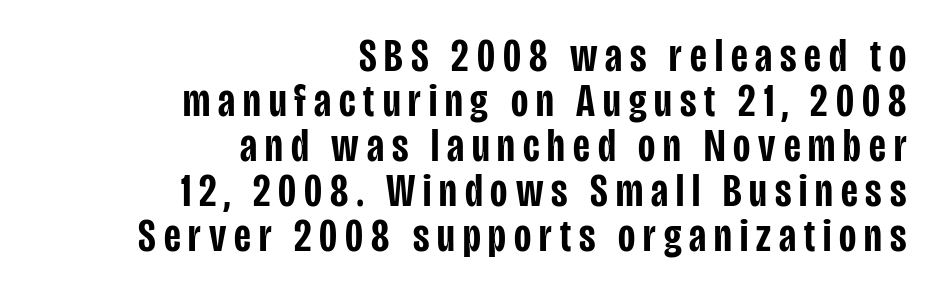
The font's upright variant was chosen for this text. Bare-footed words on every line. Stems and bowls a touch heavier than normal — semibold. You could barely slide anything between these rows. Layout note: lines flush right.
